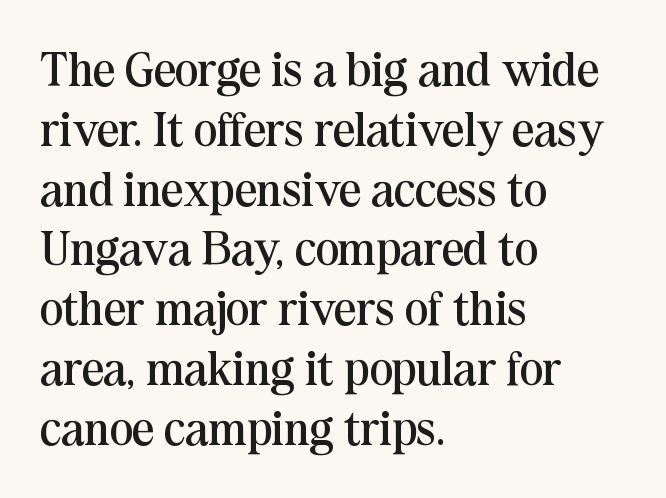
Q: Is the text bold? A: No.
Q: Is the text italic (slanted)? A: No, it is upright.
Q: Is the typeface a serif or a sans-serif typeface? A: Serif.
Q: Is the text underlined? A: No.
Q: How is the paragraph aligned? A: Left-aligned.
Q: Is the spacing between letters normal or unusually wide? A: Normal.
Q: Width (condensed, normal, or wide)? A: Normal.
Q: Stroke contrast? A: Medium.
Q: x-height? A: Medium.
Q: Monospaced? A: No.
